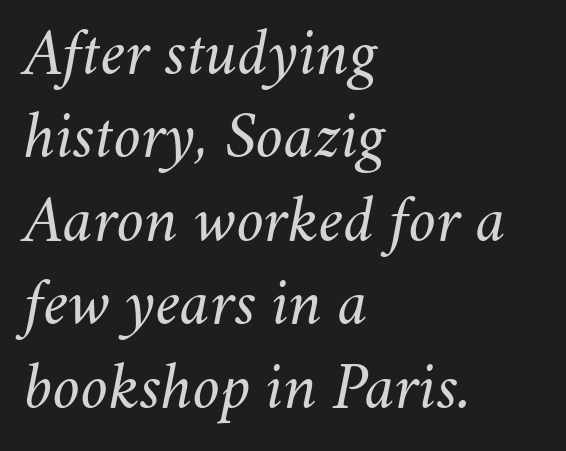
{"italic": "yes", "lean": "right", "slant_degrees": 11, "bold": "no", "weight": "light", "width": "normal", "stroke_contrast": "medium", "x_height": "small", "monospaced": "no", "underline": "no", "align": "left", "line_spacing_ratio": 1.21, "letter_spacing": "normal", "letter_spacing_em": 0.0, "glyph_px": 69}
